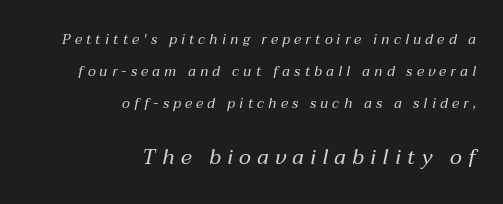
{"italic": "yes", "lean": "right", "slant_degrees": 12, "bold": "no", "underline": "no", "align": "right", "line_spacing": "loose", "line_spacing_ratio": 2.27, "letter_spacing": "wide", "letter_spacing_em": 0.3, "larger_block": "second", "size_ratio": 1.5, "glyph_px": 21}
